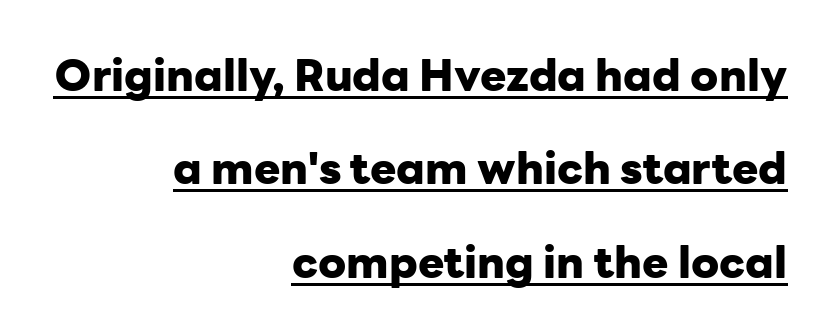
The image shows 44 px heavy sans-serif type, upright; set right-aligned, loose line spacing (2.12x), normal letter spacing, underlined; low stroke contrast and a medium x-height.
